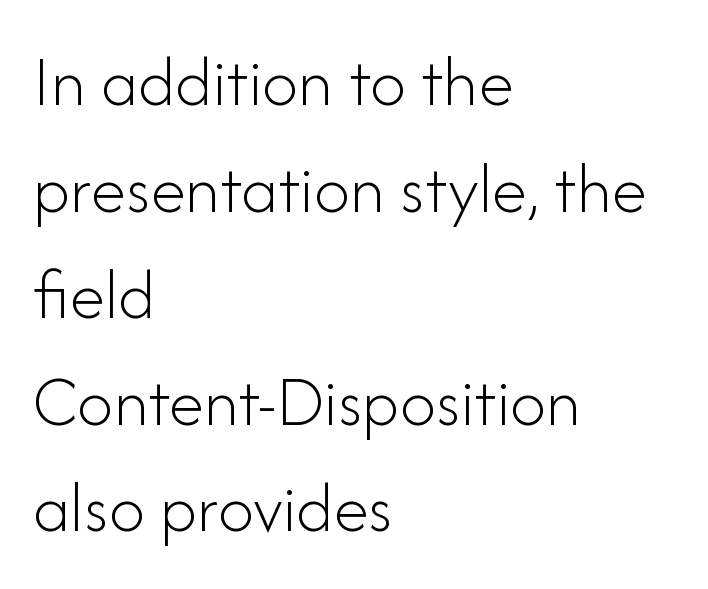
Q: Is the text bold? A: No.
Q: Is the text italic (slanted)? A: No, it is upright.
Q: Is the typeface a serif or a sans-serif typeface? A: Sans-serif.
Q: Is the text underlined? A: No.
Q: How is the paragraph aligned? A: Left-aligned.
Q: Is the spacing between letters normal or unusually wide? A: Normal.
Q: Is the spacing between lines tight, normal or loose? A: Normal.
Q: Width (condensed, normal, or wide)? A: Normal.
Q: Stroke contrast? A: Low.
Q: x-height? A: Small.
Q: Monospaced? A: No.
